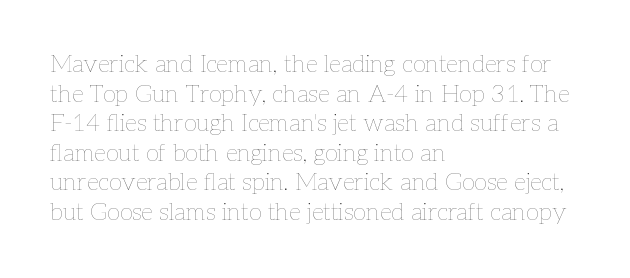
Q: Is the text bold? A: No.
Q: Is the text italic (slanted)? A: No, it is upright.
Q: Is the text underlined? A: No.
Q: How is the paragraph aligned? A: Left-aligned.
Q: Is the spacing between letters normal or unusually wide? A: Normal.
